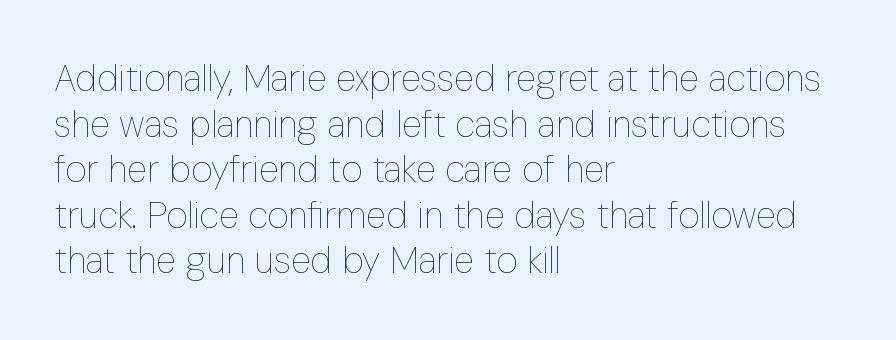
Q: Is the text bold? A: No.
Q: Is the text italic (slanted)? A: No, it is upright.
Q: Is the text underlined? A: No.
Q: How is the paragraph aligned? A: Left-aligned.
Q: Is the spacing between letters normal or unusually wide? A: Normal.
Q: Width (condensed, normal, or wide)? A: Condensed.
Q: Stroke contrast? A: Low.
Q: x-height? A: Medium.
Q: Monospaced? A: No.
